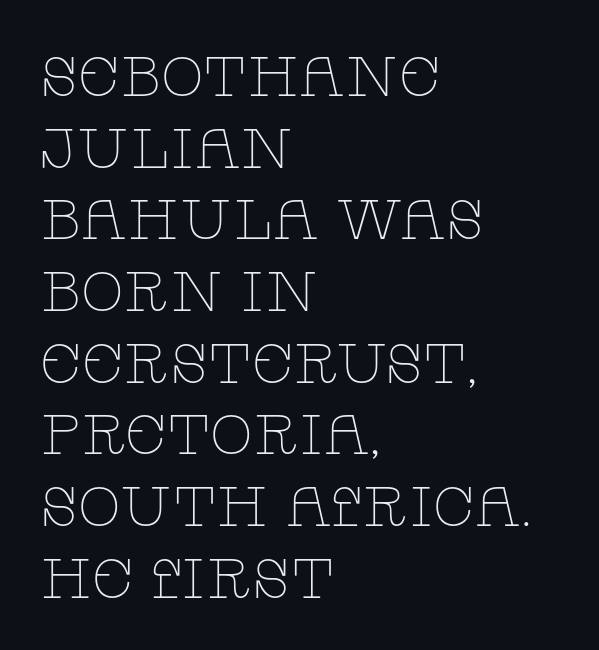
The image shows 56 px thin, wide serif type, upright; set left-aligned, normal line spacing (1.28x), normal letter spacing, not underlined; low stroke contrast and a large x-height.
